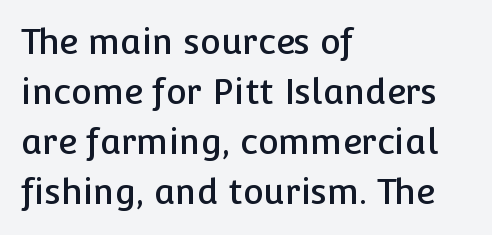
The passage shown is typed in a proportional face where columns would drift. No word sits above an underline. The lines are quadded left. The typography opts for an upright posture over an oblique one. Unlike a traditional serif, this face leaves its strokes unadorned. One glance says typical: line gaps are just what's usual.
